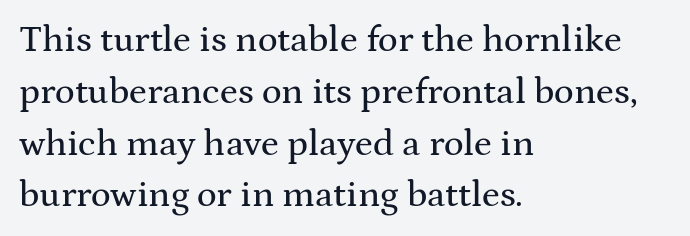
Q: Is the text italic (slanted)? A: No, it is upright.
Q: Is the typeface a serif or a sans-serif typeface? A: Serif.
Q: Is the text underlined? A: No.
Q: How is the paragraph aligned? A: Left-aligned.
Q: Is the spacing between letters normal or unusually wide? A: Normal.
Q: Is the spacing between lines tight, normal or loose? A: Normal.
Q: Width (condensed, normal, or wide)? A: Wide.
Q: Stroke contrast? A: Medium.
Q: x-height? A: Medium.
Q: Monospaced? A: No.
